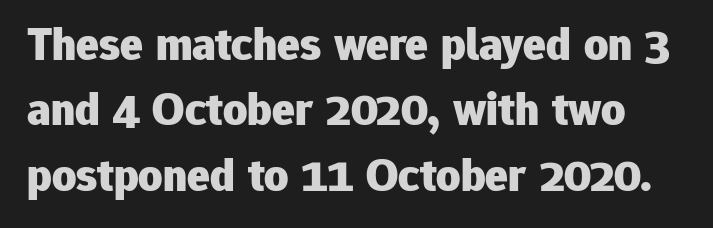
Q: Is the text bold? A: Yes.
Q: Is the text italic (slanted)? A: No, it is upright.
Q: Is the typeface a serif or a sans-serif typeface? A: Sans-serif.
Q: Is the text underlined? A: No.
Q: Is the spacing between letters normal or unusually wide? A: Normal.
Q: Is the spacing between lines tight, normal or loose? A: Normal.
Q: Width (condensed, normal, or wide)? A: Normal.
Q: Stroke contrast? A: Low.
Q: x-height? A: Medium.
Q: Monospaced? A: No.
